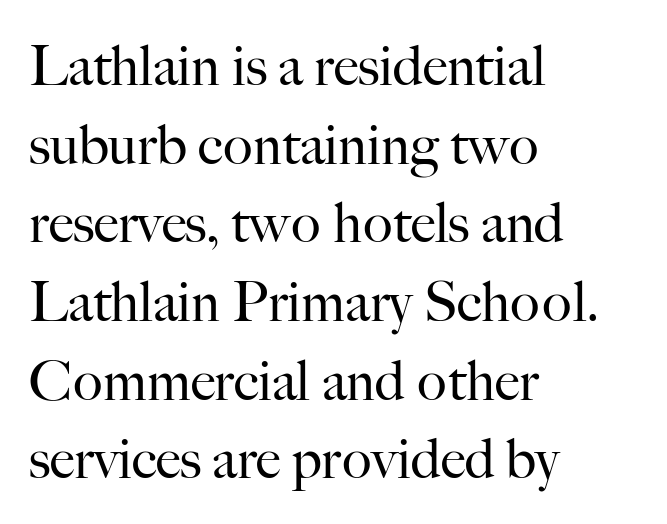
The image shows 55 px regular-weight serif type, upright; set left-aligned, normal line spacing (1.43x), normal letter spacing, not underlined; high stroke contrast and a small x-height.
